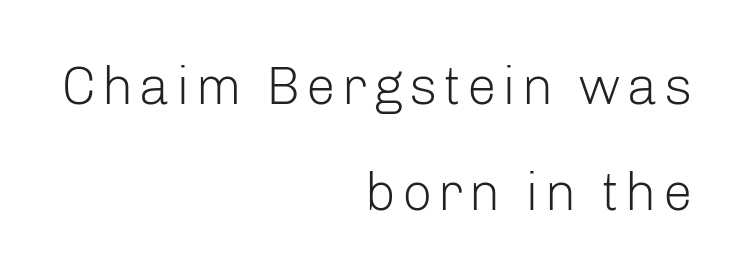
Regarding serifs, this sample does without them. Counters stay open thanks to moderate or lighter strokes. Caption: multi-line text, flush right, ragged left. Honestly, there is no underline to notice here at all.
